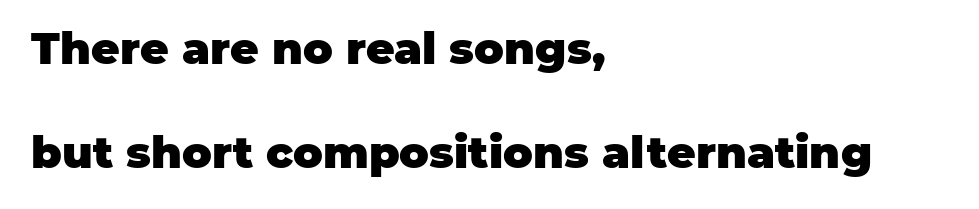
Q: Is the text bold? A: Yes.
Q: Is the text italic (slanted)? A: No, it is upright.
Q: Is the typeface a serif or a sans-serif typeface? A: Sans-serif.
Q: Is the text underlined? A: No.
Q: How is the paragraph aligned? A: Left-aligned.
Q: Is the spacing between letters normal or unusually wide? A: Normal.
Q: Is the spacing between lines tight, normal or loose? A: Loose.
Q: Width (condensed, normal, or wide)? A: Normal.
Q: Stroke contrast? A: Low.
Q: x-height? A: Large.
Q: Monospaced? A: No.
